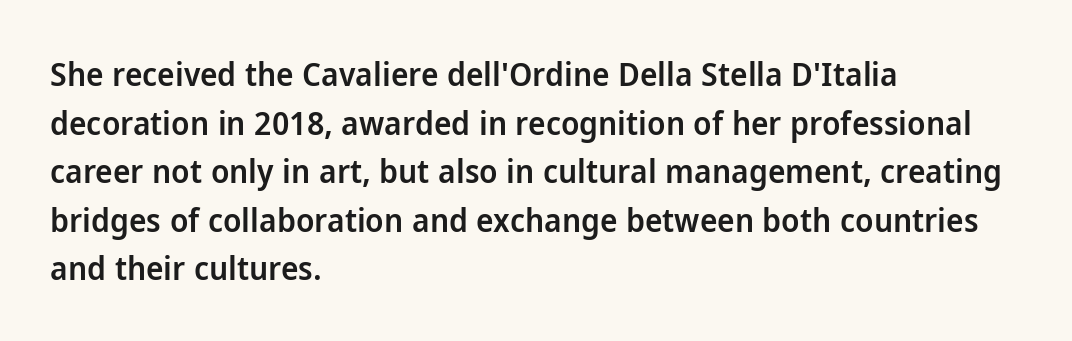
{"serif": "no", "italic": "no", "bold": "semi", "weight": "semibold", "width": "normal", "stroke_contrast": "low", "x_height": "medium", "monospaced": "no", "underline": "no", "align": "left", "line_spacing": "normal", "line_spacing_ratio": 1.47, "letter_spacing": "normal", "letter_spacing_em": 0.0, "glyph_px": 33}
